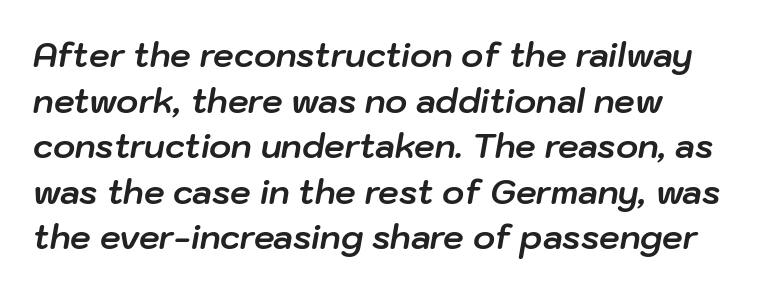
The zone under the glyphs is completely vacant. This sample uses an oblique cut, with every glyph tilted off the vertical. This sample has the flowing, uneven cadence of proportional lettering. This sample keeps an unexceptional amount of space between lines.
